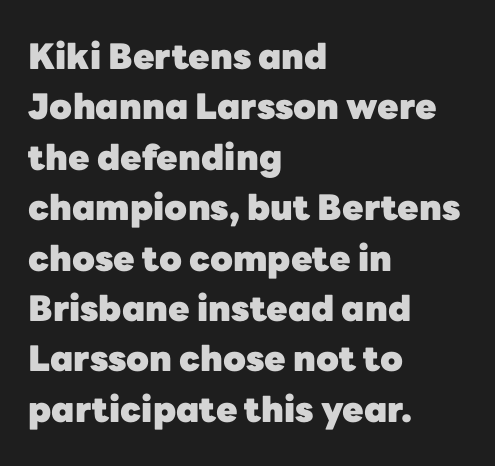
The image shows 35 px heavy sans-serif type, upright; set left-aligned, normal line spacing (1.44x), normal letter spacing, not underlined; low stroke contrast and a medium x-height.
